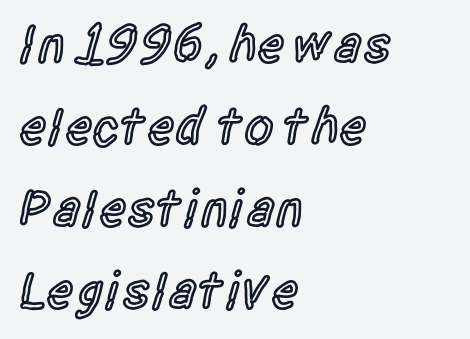
A normal amount of white space separates one row of letters from the next. Think of a printed novel: that variable character pitch is what you see here. Letters rest on an invisible, unmarked baseline. Tracking here is standard; glyphs follow each other at the usual distance. Classification — sans serif.
